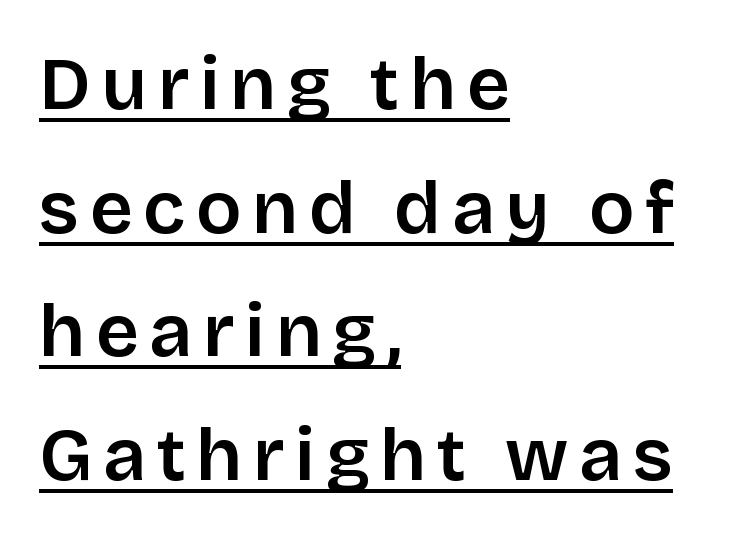
Q: Is the text bold? A: Semi-bold.
Q: Is the text italic (slanted)? A: No, it is upright.
Q: Is the typeface a serif or a sans-serif typeface? A: Sans-serif.
Q: Is the text underlined? A: Yes.
Q: How is the paragraph aligned? A: Left-aligned.
Q: Is the spacing between lines tight, normal or loose? A: Normal.
Q: Width (condensed, normal, or wide)? A: Normal.
Q: Stroke contrast? A: Low.
Q: x-height? A: Large.
Q: Monospaced? A: No.
